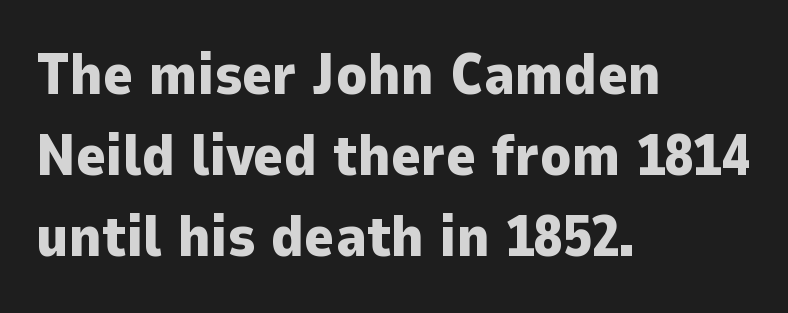
{"serif": "no", "italic": "no", "bold": "yes", "weight": "heavy", "width": "normal", "stroke_contrast": "low", "x_height": "medium", "monospaced": "no", "underline": "no", "align": "left", "line_spacing": "normal", "line_spacing_ratio": 1.42, "letter_spacing": "normal", "letter_spacing_em": 0.0, "glyph_px": 57}
